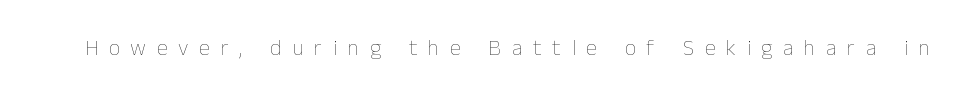
{"italic": "no", "bold": "no", "underline": "no", "letter_spacing": "wide", "letter_spacing_em": 0.49, "glyph_px": 22}
